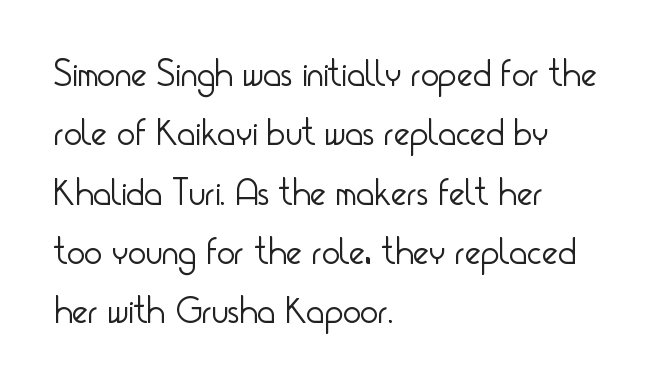
{"serif": "no", "italic": "no", "bold": "no", "weight": "light", "width": "condensed", "stroke_contrast": "low", "x_height": "small", "monospaced": "no", "underline": "no", "align": "left", "line_spacing": "normal", "line_spacing_ratio": 1.56, "letter_spacing": "normal", "letter_spacing_em": 0.0, "glyph_px": 38}
